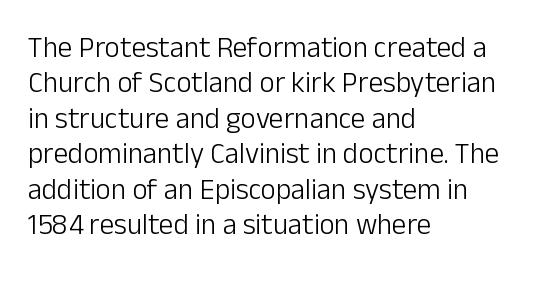
The image shows 29 px light sans-serif type, upright; set left-aligned, line spacing 1.22x, normal letter spacing, not underlined; low stroke contrast and a medium x-height.
